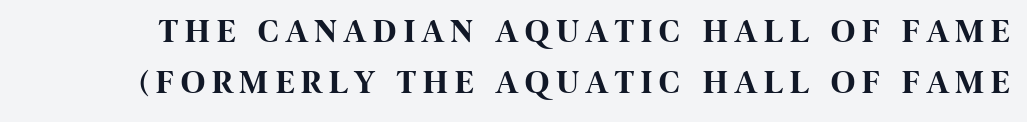
The image shows 33 px bold, condensed sans-serif type, upright; set normal line spacing (1.56x), unusually wide letter spacing (+0.23 em), not underlined; high stroke contrast and a large x-height.
